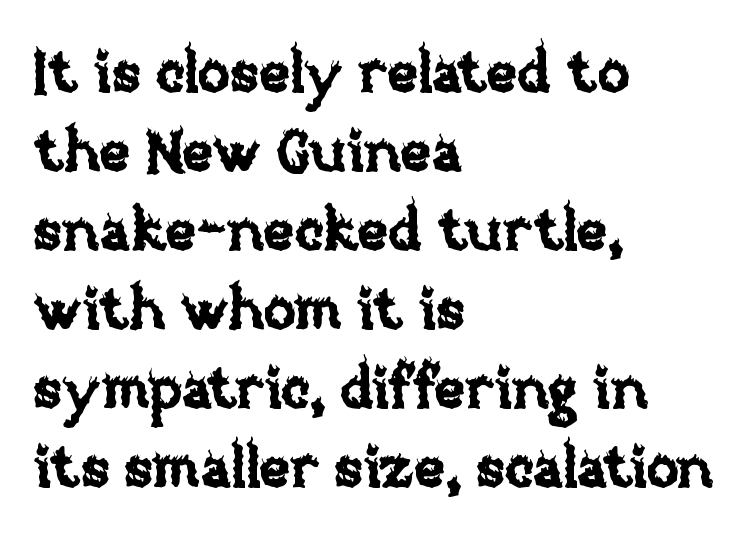
The image shows 59 px text type, upright; set left-aligned, normal line spacing (1.34x), normal letter spacing, not underlined; low stroke contrast and a large x-height.
